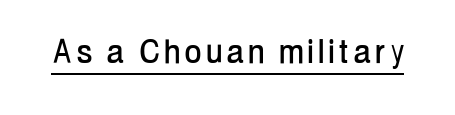
Q: Is the text italic (slanted)? A: No, it is upright.
Q: Is the typeface a serif or a sans-serif typeface? A: Sans-serif.
Q: Is the text underlined? A: Yes.
Q: Width (condensed, normal, or wide)? A: Condensed.
Q: Stroke contrast? A: Low.
Q: x-height? A: Medium.
Q: Monospaced? A: No.
